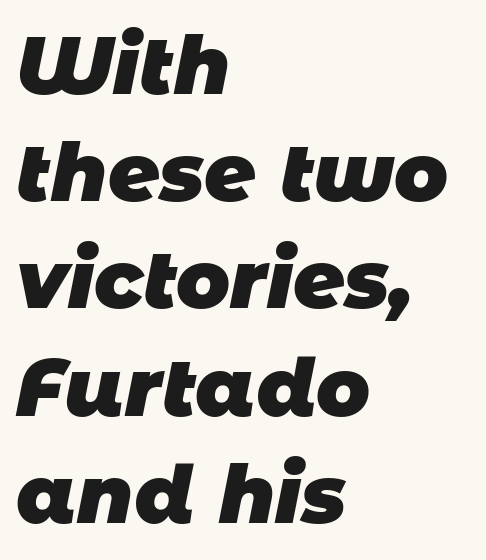
The image shows 80 px heavy sans-serif type; set left-aligned, normal line spacing (1.34x), normal letter spacing, not underlined; low stroke contrast and a large x-height.
